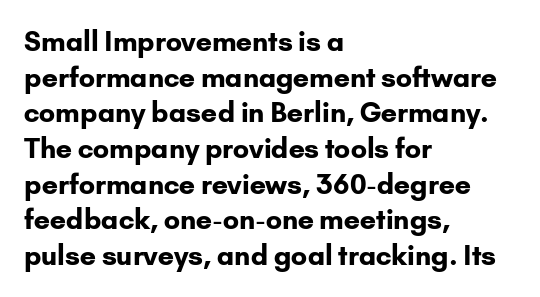
Q: Is the text bold? A: Yes.
Q: Is the text italic (slanted)? A: No, it is upright.
Q: Is the text underlined? A: No.
Q: How is the paragraph aligned? A: Left-aligned.
Q: Is the spacing between letters normal or unusually wide? A: Normal.
Q: Is the spacing between lines tight, normal or loose? A: Normal.
